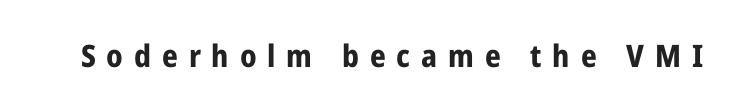
The image shows 31 px bold, condensed sans-serif type, upright; set unusually wide letter spacing (+0.35 em), not underlined; low stroke contrast and a medium x-height.
